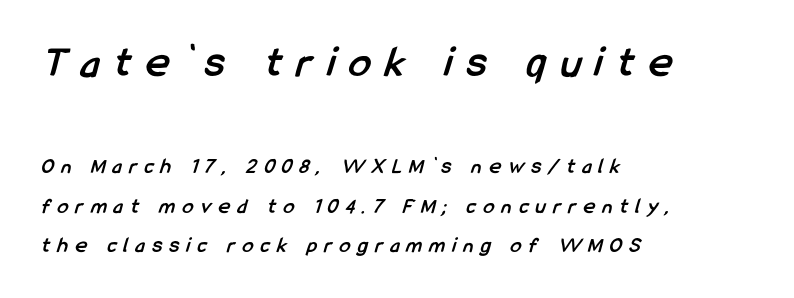
Q: Is the text bold? A: Yes.
Q: Is the typeface a serif or a sans-serif typeface? A: Sans-serif.
Q: Is the text underlined? A: No.
Q: How is the paragraph aligned? A: Left-aligned.
Q: Is the spacing between letters normal or unusually wide? A: Unusually wide.
Q: Which block of text is set in a larger size, the first (top) or the second (bottom)? A: The first (top) one.
Q: Width (condensed, normal, or wide)? A: Condensed.
Q: Stroke contrast? A: Low.
Q: x-height? A: Medium.
Q: Monospaced? A: No.
